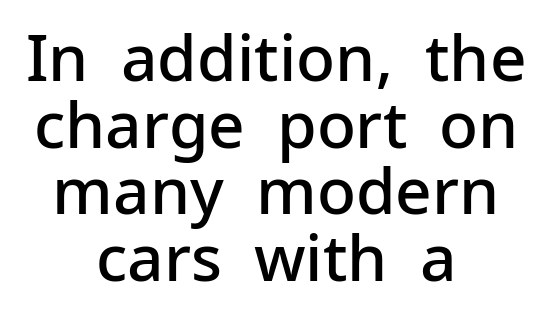
{"serif": "no", "italic": "no", "bold": "semi", "weight": "semibold", "width": "normal", "stroke_contrast": "low", "x_height": "medium", "monospaced": "no", "underline": "no", "align": "center", "line_spacing": "tight", "line_spacing_ratio": 1.04, "letter_spacing": "normal", "letter_spacing_em": 0.0, "glyph_px": 64}
